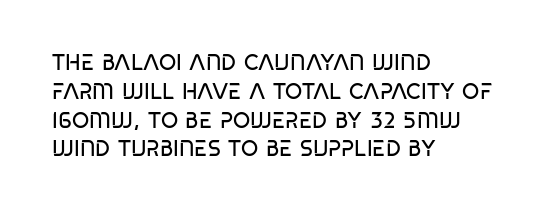
Q: Is the text bold? A: No.
Q: Is the text underlined? A: No.
Q: How is the paragraph aligned? A: Left-aligned.
Q: Is the spacing between letters normal or unusually wide? A: Normal.
Q: Is the spacing between lines tight, normal or loose? A: Normal.
